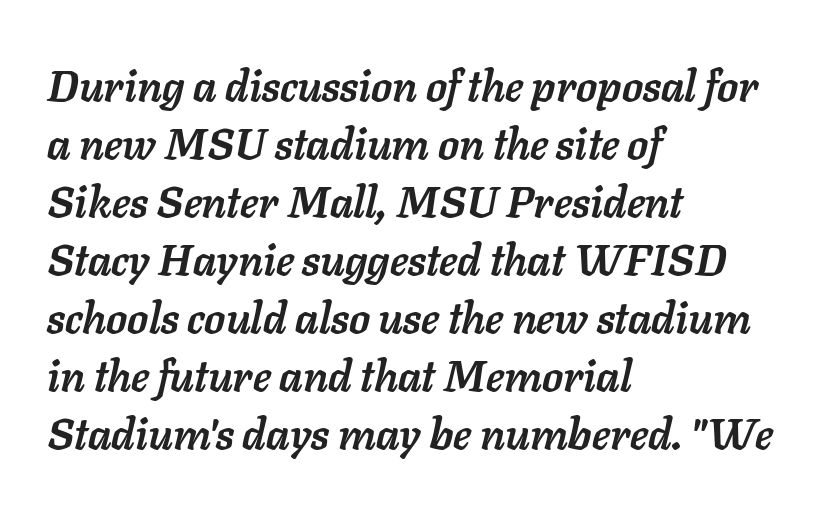
{"italic": "yes", "lean": "right", "slant_degrees": 11, "bold": "yes", "weight": "semibold", "width": "normal", "stroke_contrast": "low", "x_height": "medium", "monospaced": "no", "underline": "no", "align": "left", "line_spacing": "normal", "line_spacing_ratio": 1.35, "letter_spacing": "normal", "letter_spacing_em": 0.0, "glyph_px": 43}
